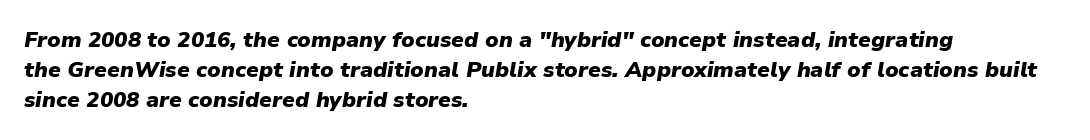
Each new line begins a customary step beneath the previous one. If you drew a line through each stem, it would be angled. Students, note that the glyphs here touch the page at normal intervals. A full-strength bold gives these letters their thick strokes.
